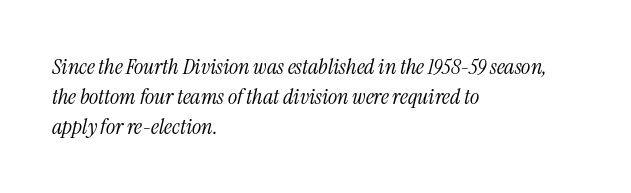
The image shows 22 px text type, italic (leaning right); set left-aligned, normal line spacing (1.36x), normal letter spacing, not underlined.
